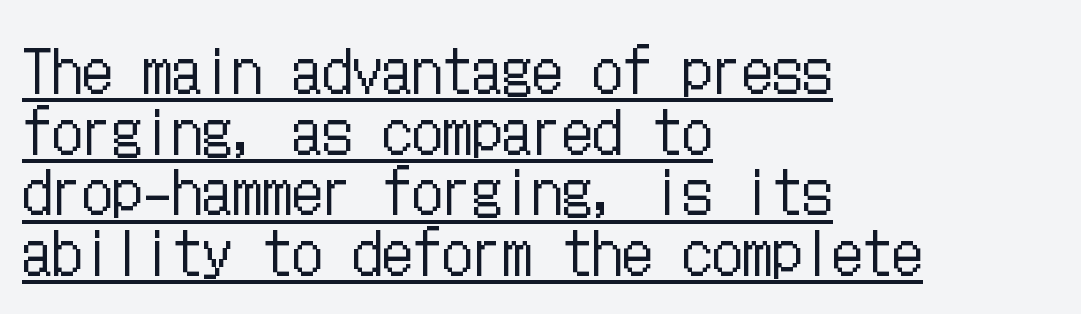
The image shows 60 px regular-weight, condensed type, upright; set left-aligned, tight line spacing (1.01x), normal letter spacing, underlined; low stroke contrast and a medium x-height.
